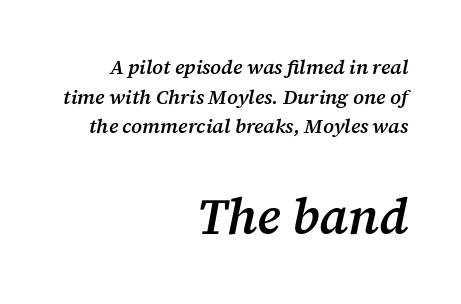
A student would notice the bottom passage is typeset larger than what precedes it. The letters are slanted; this is an italic face. The rendering uses a semibold face; strokes are thickened but not to full bold. Looks like regular typesetting: each glyph gets only the width it needs.
